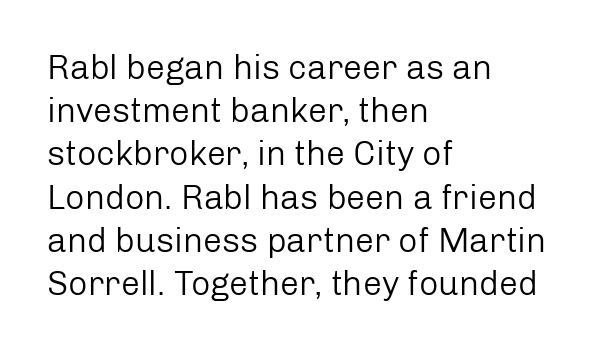
{"serif": "no", "italic": "no", "bold": "no", "weight": "regular", "width": "normal", "stroke_contrast": "low", "x_height": "medium", "monospaced": "no", "underline": "no", "align": "left", "line_spacing": "normal", "line_spacing_ratio": 1.27, "letter_spacing": "normal", "letter_spacing_em": 0.0, "glyph_px": 34}
